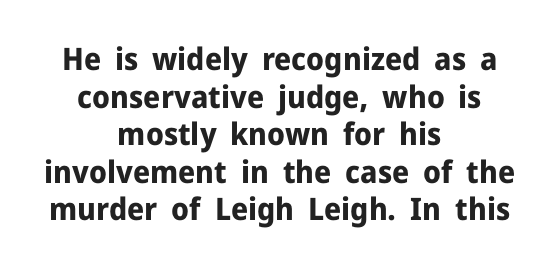
The image shows 31 px bold sans-serif type, upright; set centered, line spacing 1.21x, normal letter spacing, not underlined; low stroke contrast and a medium x-height.
